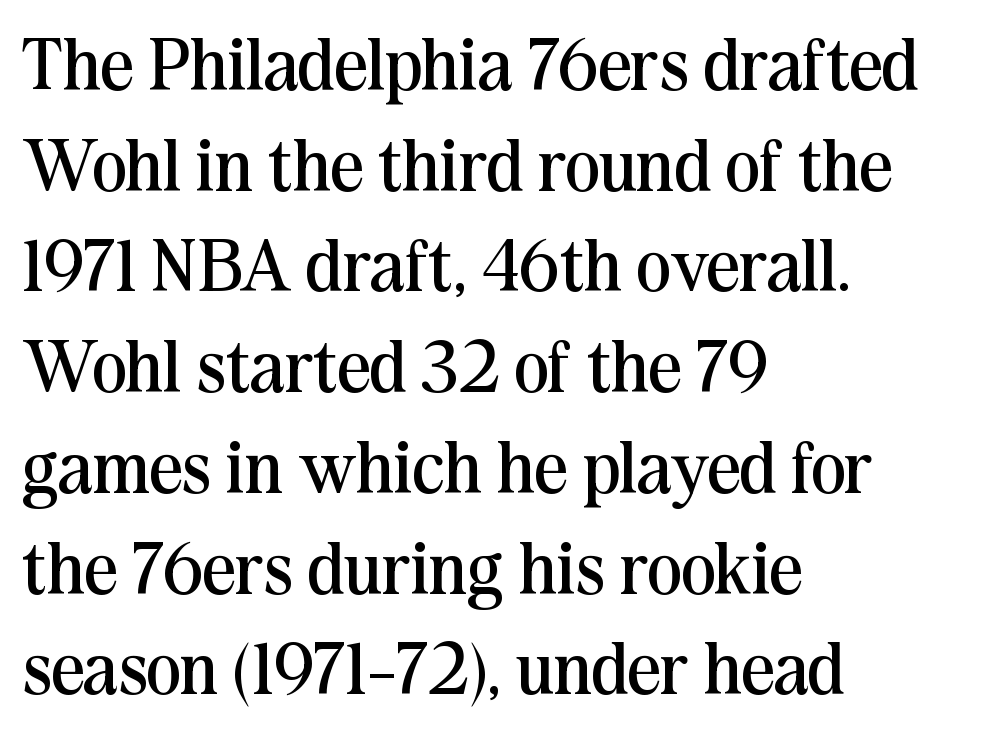
The image shows 73 px regular-weight serif type, upright; set left-aligned, normal line spacing (1.38x), normal letter spacing, not underlined; medium stroke contrast and a medium x-height.
